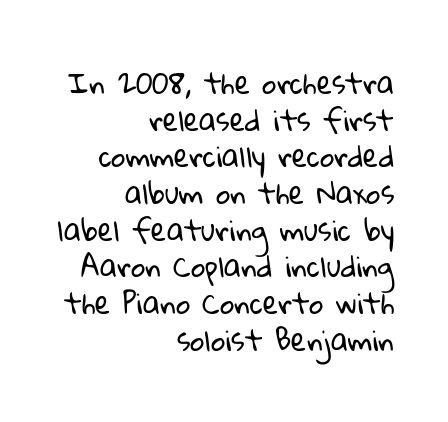
{"serif": "no", "bold": "no", "weight": "regular", "width": "normal", "stroke_contrast": "low", "x_height": "medium", "monospaced": "no", "underline": "no", "align": "right", "line_spacing": "normal", "line_spacing_ratio": 1.31, "letter_spacing": "normal", "letter_spacing_em": 0.0, "glyph_px": 28}
